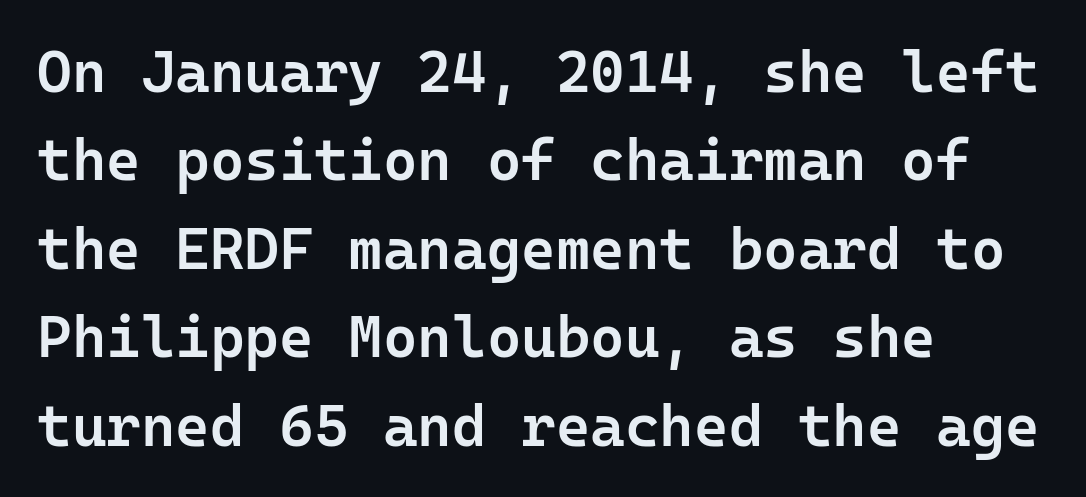
{"serif": "no", "italic": "no", "bold": "semi", "weight": "semibold", "width": "normal", "stroke_contrast": "low", "x_height": "medium", "monospaced": "yes", "underline": "no", "align": "left", "line_spacing": "normal", "line_spacing_ratio": 1.5, "letter_spacing": "normal", "letter_spacing_em": 0.0, "glyph_px": 59}
